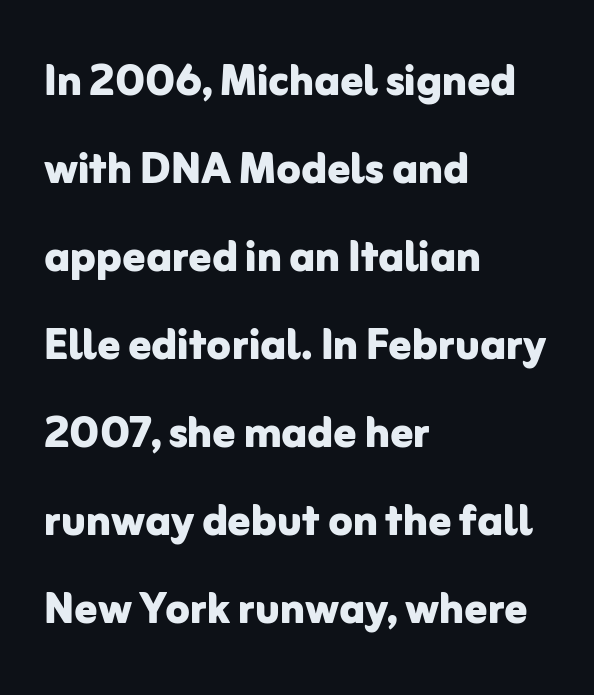
Compared with a centered layout, this one pins lines to the left instead. These lines were composed using upright roman letters. Clear beneath every line of the passage. This sample has the flowing, uneven cadence of proportional lettering. In terms of weight, the rendering is a true, heavy bold.
